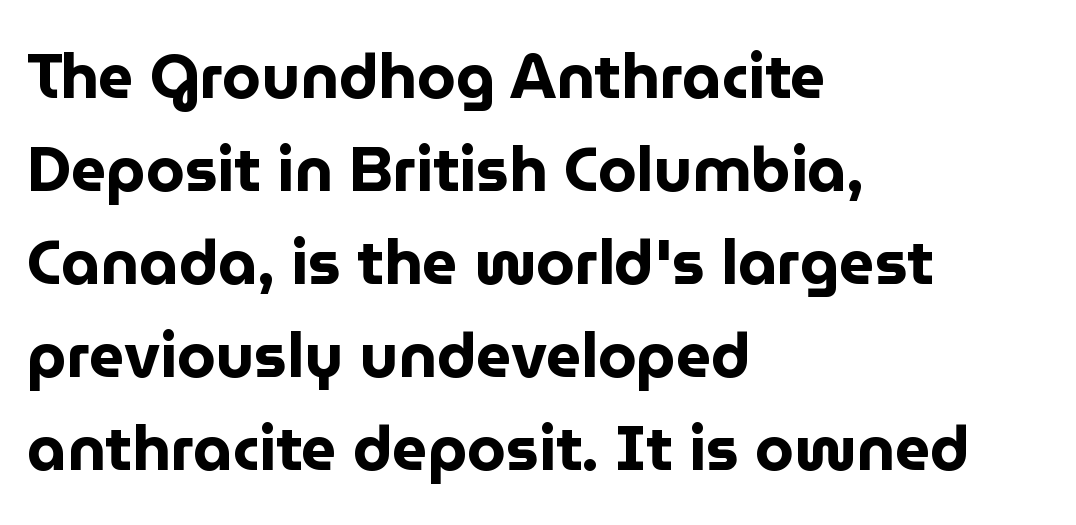
{"serif": "no", "italic": "no", "bold": "yes", "weight": "bold", "width": "normal", "stroke_contrast": "low", "x_height": "medium", "monospaced": "no", "underline": "no", "align": "left", "line_spacing": "normal", "line_spacing_ratio": 1.5, "letter_spacing": "normal", "letter_spacing_em": 0.0, "glyph_px": 62}
